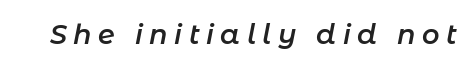
{"italic": "yes", "lean": "right", "slant_degrees": 11, "bold": "semi", "underline": "no", "letter_spacing": "wide", "letter_spacing_em": 0.24, "glyph_px": 27}
